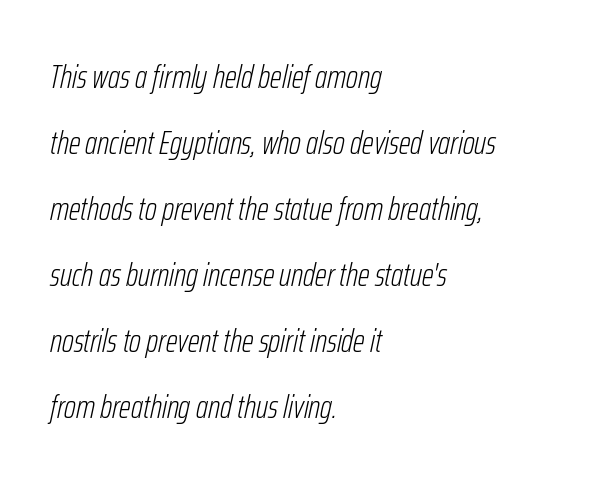
The image shows 33 px light, condensed type, italic (leaning right); set left-aligned, loose line spacing (2.0x), normal letter spacing, not underlined; low stroke contrast and a medium x-height.
